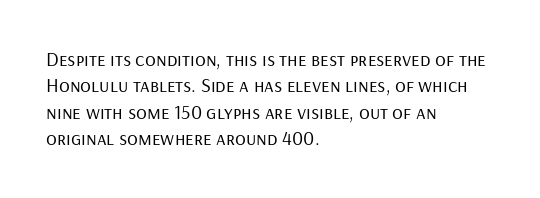
{"italic": "no", "bold": "no", "underline": "no", "align": "left", "line_spacing": "normal", "line_spacing_ratio": 1.32, "letter_spacing": "normal", "letter_spacing_em": 0.0, "glyph_px": 20}
